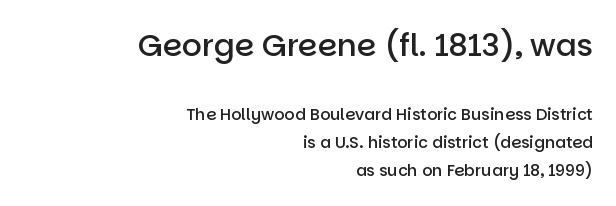
Bold? Not quite — semibold, heavier than regular but stopping short. The rendering uses natural spacing where letterforms have individual widths. Honestly, the letter spacing is just normal — you wouldn't notice it. Serif or sans? Sans — the stroke terminals are bare.
